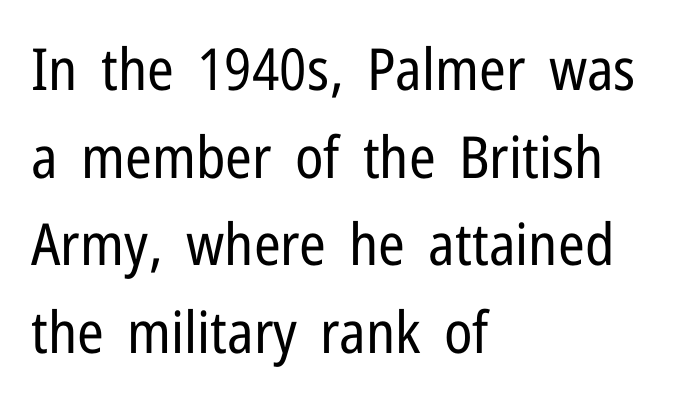
The image shows 58 px regular-weight, condensed sans-serif type, upright; set left-aligned, normal line spacing (1.51x), normal letter spacing, not underlined; low stroke contrast and a medium x-height.
